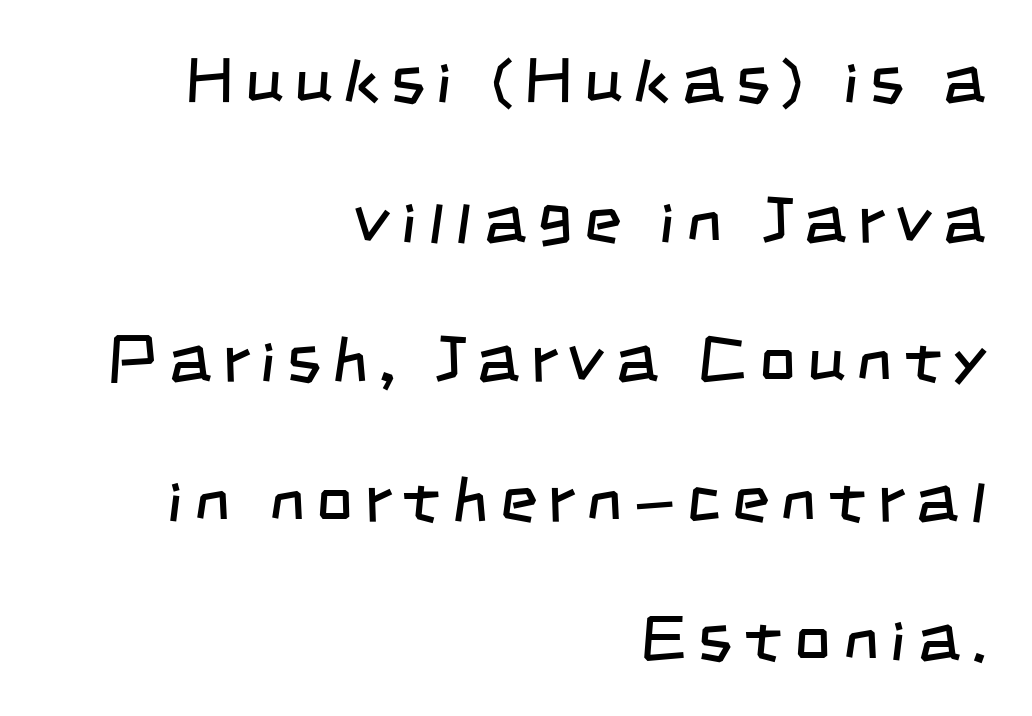
Q: Is the text bold? A: No.
Q: Is the typeface a serif or a sans-serif typeface? A: Sans-serif.
Q: Is the text underlined? A: No.
Q: How is the paragraph aligned? A: Right-aligned.
Q: Is the spacing between lines tight, normal or loose? A: Loose.
Q: Width (condensed, normal, or wide)? A: Condensed.
Q: Stroke contrast? A: Low.
Q: x-height? A: Large.
Q: Monospaced? A: No.
